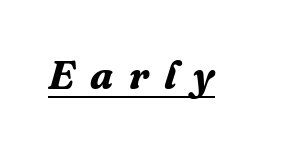
Tall strokes in this sample are angled rather than plumb. Substantial extra tracking has been applied to these lines. These lines are rendered in a variable-pitch font. To sum up the face: it has serifs.
